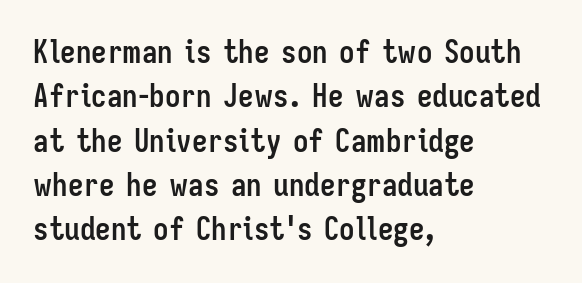
The image shows 31 px semibold, condensed sans-serif type, upright; set left-aligned, normal line spacing (1.43x), normal letter spacing, not underlined; low stroke contrast and a medium x-height.
